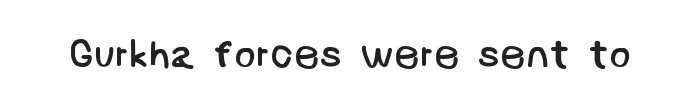
Q: Is the text bold? A: No.
Q: Is the typeface a serif or a sans-serif typeface? A: Sans-serif.
Q: Is the text underlined? A: No.
Q: Is the spacing between letters normal or unusually wide? A: Normal.
Q: Width (condensed, normal, or wide)? A: Normal.
Q: Stroke contrast? A: Low.
Q: x-height? A: Large.
